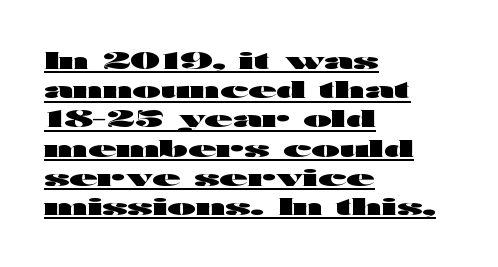
The image shows 23 px bold type, upright; set left-aligned, normal line spacing (1.27x), normal letter spacing, underlined.
